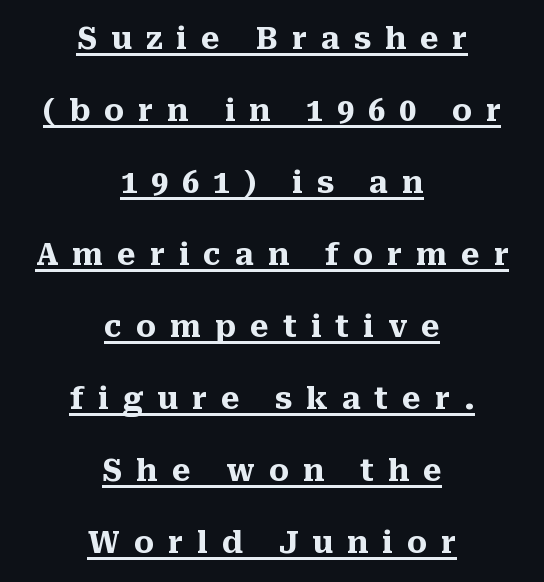
Q: Is the text bold? A: Yes.
Q: Is the text italic (slanted)? A: No, it is upright.
Q: Is the typeface a serif or a sans-serif typeface? A: Serif.
Q: Is the text underlined? A: Yes.
Q: How is the paragraph aligned? A: Centered.
Q: Is the spacing between letters normal or unusually wide? A: Unusually wide.
Q: Is the spacing between lines tight, normal or loose? A: Loose.
Q: Width (condensed, normal, or wide)? A: Normal.
Q: Stroke contrast? A: Medium.
Q: x-height? A: Medium.
Q: Monospaced? A: No.
